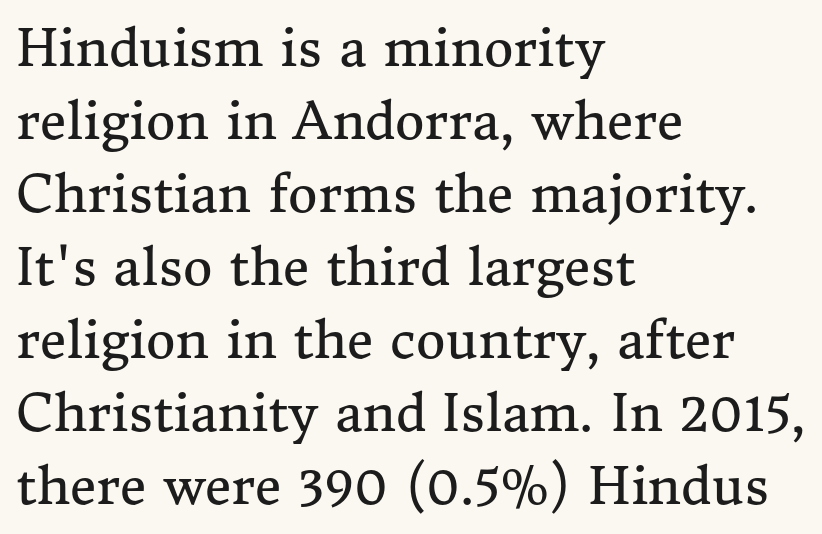
{"serif": "yes", "italic": "no", "bold": "no", "weight": "regular", "width": "normal", "stroke_contrast": "medium", "x_height": "medium", "monospaced": "no", "underline": "no", "align": "left", "line_spacing": "normal", "line_spacing_ratio": 1.43, "letter_spacing": "normal", "letter_spacing_em": 0.0, "glyph_px": 51}
